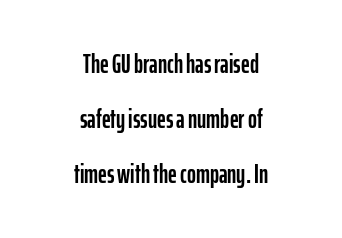
Italic? Not at all — the glyphs are vertical. This sample uses plain, unmodified letter spacing. The space between consecutive lines is lavish. Visually the block forms a symmetrical silhouette, jagged on both flanks. Beneath every word, the page is bare.
